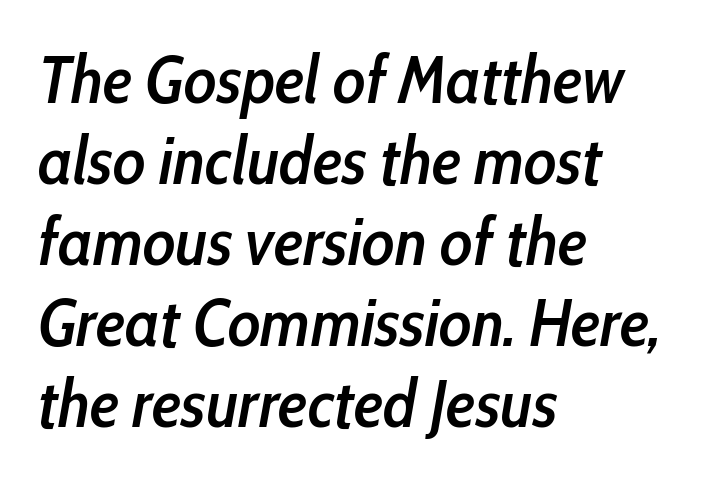
{"italic": "yes", "lean": "right", "slant_degrees": 10, "bold": "semi", "weight": "semibold", "width": "condensed", "stroke_contrast": "low", "x_height": "medium", "monospaced": "no", "underline": "no", "align": "left", "line_spacing_ratio": 1.21, "letter_spacing": "normal", "letter_spacing_em": 0.0, "glyph_px": 67}
